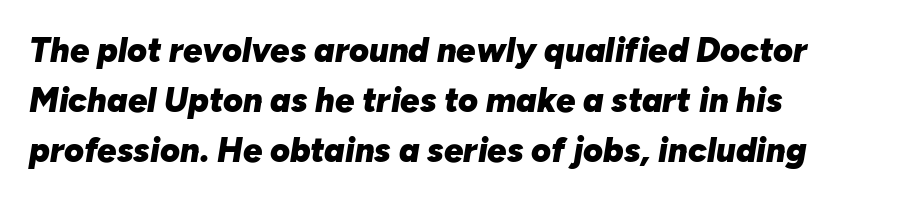
Notice how descenders clear the ascenders below comfortably — that's standard leading. Look at the tracking — it's just the regular setting, nothing added. Lines of text with bare space underneath. When letters slant like this, we call the style italic.
